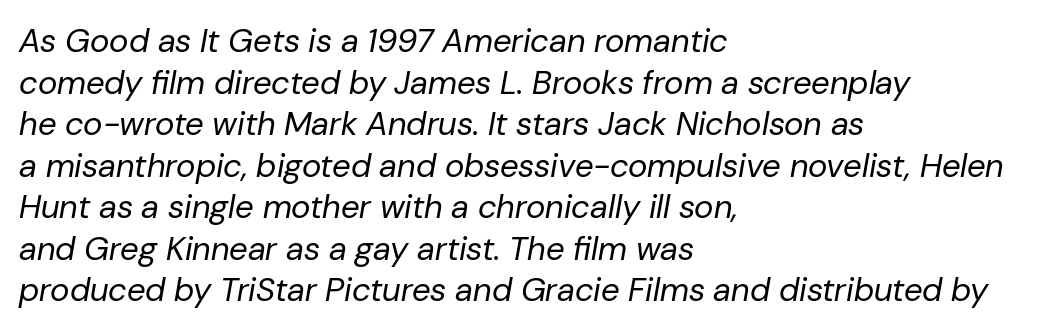
The image shows 33 px regular-weight type, italic (leaning right); set left-aligned, normal line spacing (1.26x), normal letter spacing, not underlined; low stroke contrast and a medium x-height.
